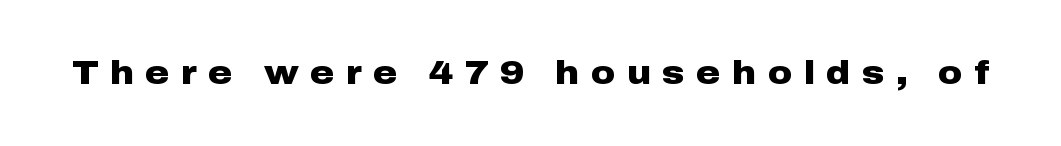
The passage shown is emphatically bold. This rendering widens character spacing well past its baseline value. Each row of text sits above clean, open space. Character widths vary here, with narrow letters taking less room than wide ones. The type family on display is of the sans-serif kind.
